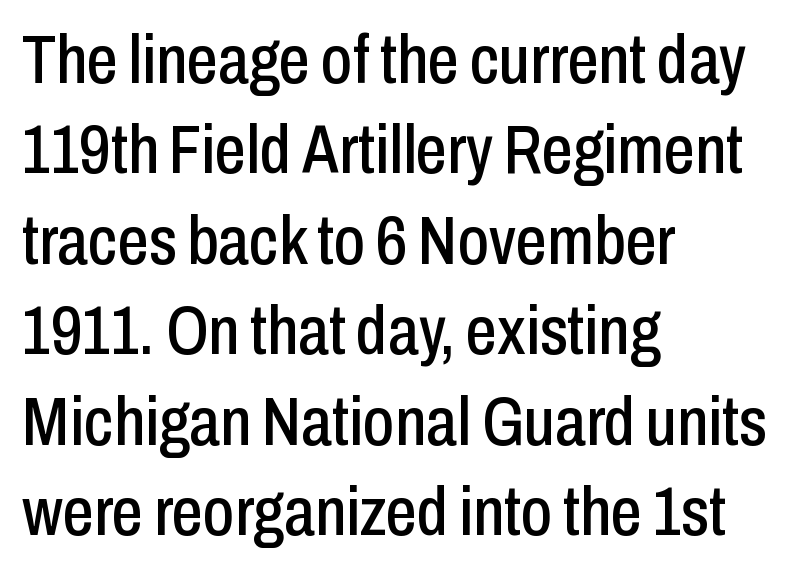
The image shows 69 px condensed sans-serif type, upright; set left-aligned, normal line spacing (1.31x), normal letter spacing, not underlined; low stroke contrast and a medium x-height.
